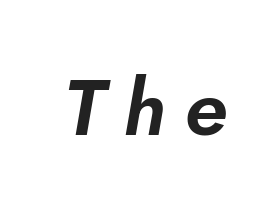
The image shows 79 px text type, italic (leaning right); set unusually wide letter spacing (+0.24 em), not underlined; low stroke contrast and a small x-height.
